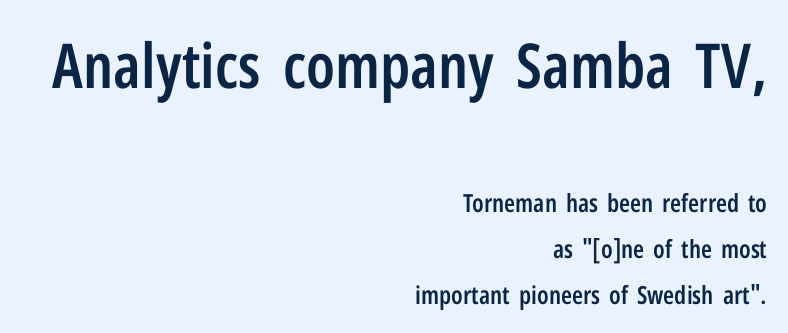
The image shows 62 px semibold, condensed sans-serif type, upright; set right-aligned, line spacing 1.84x, normal letter spacing, not underlined; the first (top) block is 2.48x larger; low stroke contrast and a medium x-height.
